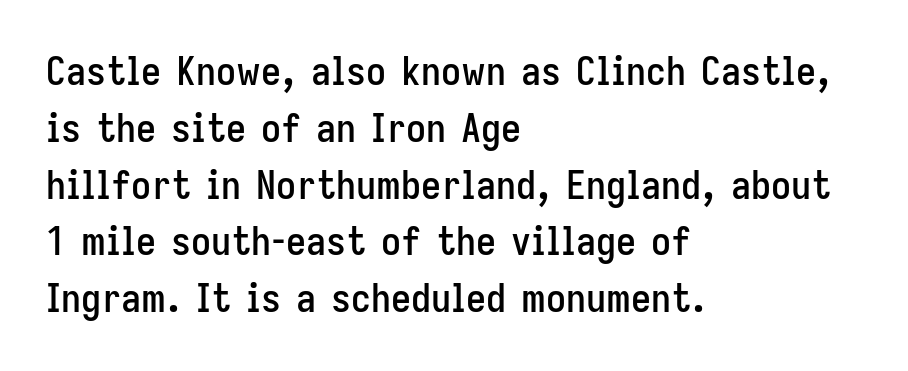
Posture: straight, roman, zero tilt. Only glyphs here, with clear space below each row. The letters advance in unequal steps, a hallmark of proportional type. Typographically, this falls in the sans-serif category. The type is set solid horizontally, with unmodified tracking. The block of text has a typical density, with ordinary space between rows.
